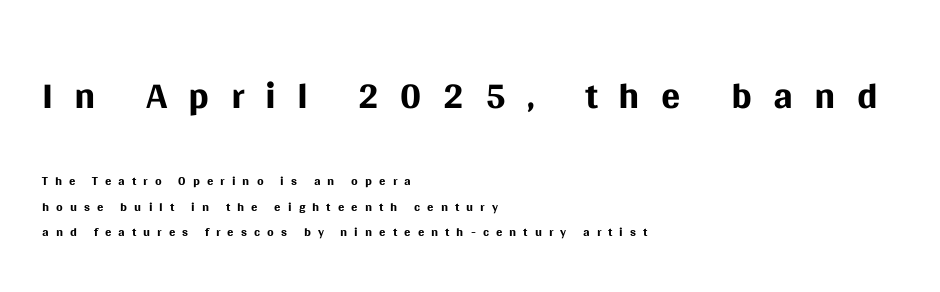
This layout puts the oversized block above and the modest block below. The face used here is rendered with a markedly widened letterfit. Caption: face not bold, strokes unweighted. Varying glyph widths throughout — classic text-font behaviour. A typesetter would label this face a sans. The lines are quadded left.
